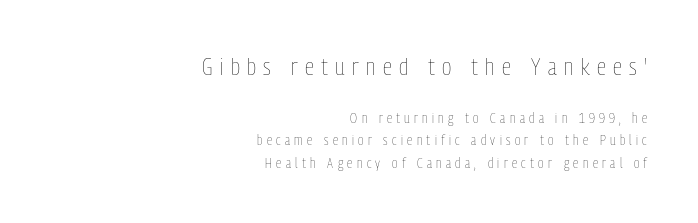
{"italic": "no", "bold": "no", "underline": "no", "align": "right", "line_spacing": "normal", "line_spacing_ratio": 1.61, "letter_spacing": "wide", "letter_spacing_em": 0.31, "larger_block": "first", "size_ratio": 1.71, "glyph_px": 24}
